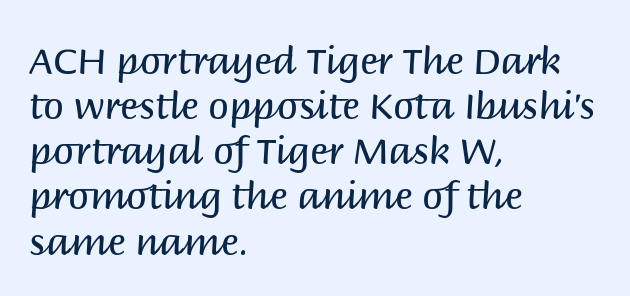
{"serif": "no", "bold": "no", "weight": "regular", "width": "normal", "stroke_contrast": "medium", "x_height": "large", "monospaced": "no", "underline": "no", "align": "left", "line_spacing_ratio": 1.22, "letter_spacing": "normal", "letter_spacing_em": 0.0, "glyph_px": 37}
